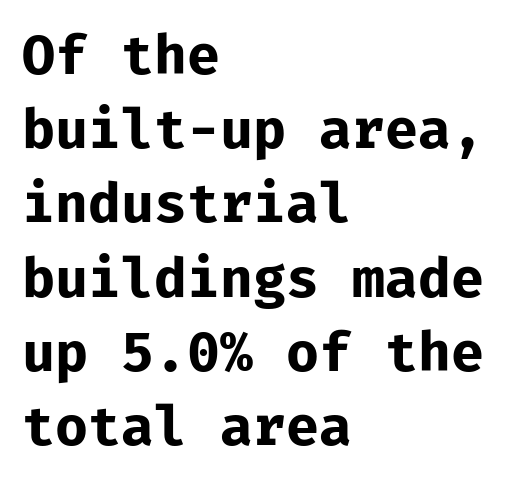
{"serif": "no", "italic": "no", "bold": "yes", "weight": "bold", "width": "normal", "stroke_contrast": "low", "x_height": "medium", "monospaced": "yes", "underline": "no", "align": "left", "line_spacing": "normal", "line_spacing_ratio": 1.35, "letter_spacing": "normal", "letter_spacing_em": 0.0, "glyph_px": 55}
